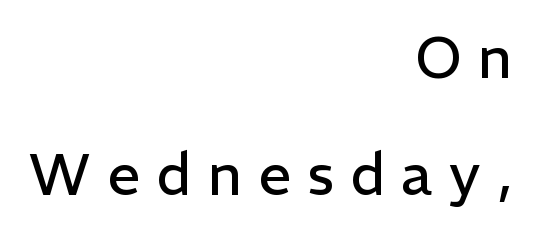
You could not count columns in this text — the font is proportionally spaced. The letters stand straight up with perfectly vertical stems. In terms of leading, this rendering errs on the spacious side. These lines stack with their right ends in a neat column. This reads as an unemphasized weight, regular at the heaviest.
